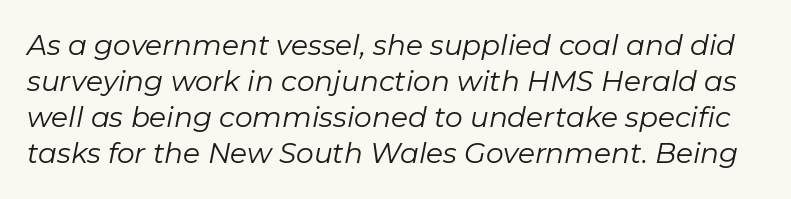
The image shows 28 px regular-weight type, italic (leaning right); set normal line spacing (1.29x), normal letter spacing, not underlined; low stroke contrast and a medium x-height.
